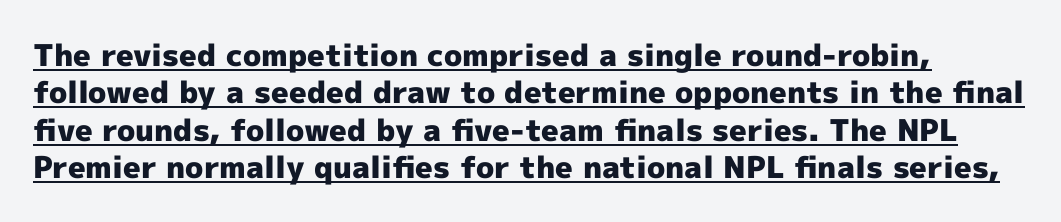
The image shows 30 px heavy sans-serif type, upright; set normal line spacing (1.25x), normal letter spacing, underlined; a medium x-height.
